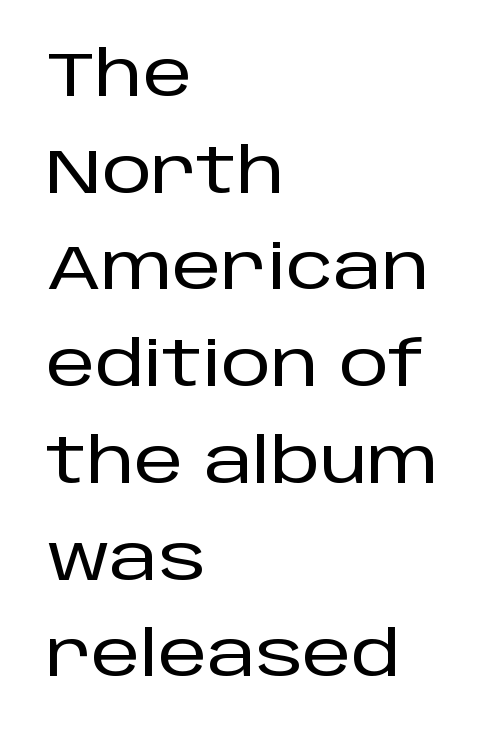
{"serif": "no", "italic": "no", "width": "normal", "stroke_contrast": "low", "x_height": "large", "monospaced": "no", "underline": "no", "align": "left", "line_spacing": "normal", "line_spacing_ratio": 1.56, "letter_spacing": "normal", "letter_spacing_em": 0.0, "glyph_px": 62}
